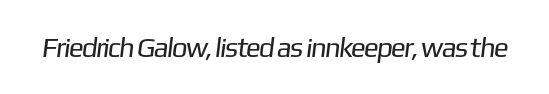
Descenders hang freely into open space. You could call the tracking neutral — neither tight nor loose. A typesetter would label this face a sans. Character widths vary here, with narrow letters taking less room than wide ones. Stems and bowls with no extra thickness — not bold.
